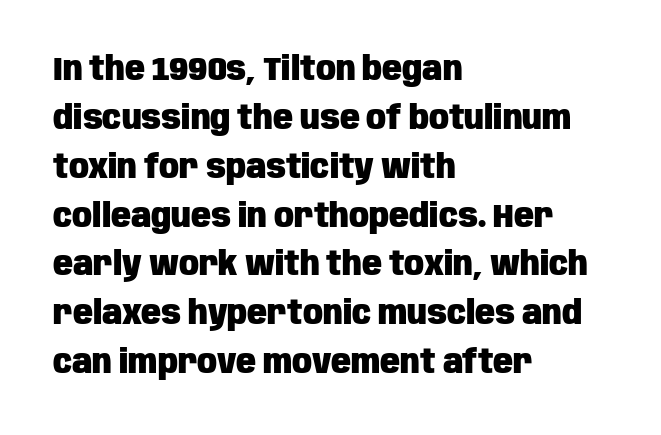
{"serif": "no", "italic": "no", "bold": "yes", "weight": "heavy", "width": "condensed", "stroke_contrast": "low", "x_height": "large", "monospaced": "no", "underline": "no", "align": "left", "line_spacing": "normal", "line_spacing_ratio": 1.48, "letter_spacing": "normal", "letter_spacing_em": 0.0, "glyph_px": 33}
